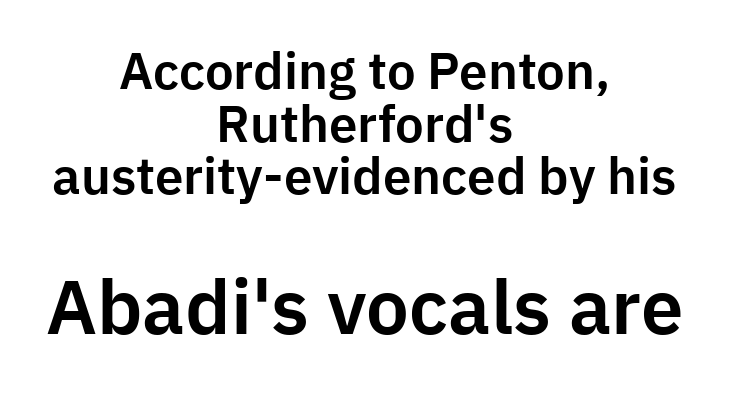
Q: Is the text italic (slanted)? A: No, it is upright.
Q: Is the typeface a serif or a sans-serif typeface? A: Sans-serif.
Q: Is the text underlined? A: No.
Q: How is the paragraph aligned? A: Centered.
Q: Is the spacing between letters normal or unusually wide? A: Normal.
Q: Is the spacing between lines tight, normal or loose? A: Tight.
Q: Which block of text is set in a larger size, the first (top) or the second (bottom)? A: The second (bottom) one.
Q: Width (condensed, normal, or wide)? A: Normal.
Q: Stroke contrast? A: Low.
Q: x-height? A: Medium.
Q: Monospaced? A: No.
